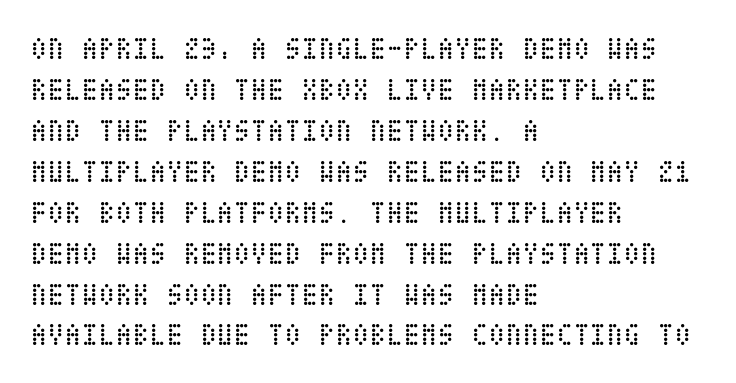
The face looks like a standard text weight, possibly lighter. Designer's note — italics off, roman on. Plain, unruled lines of type. The passage shown has conventional tracking throughout. Notice how descenders clear the ascenders below comfortably — that's standard leading.
